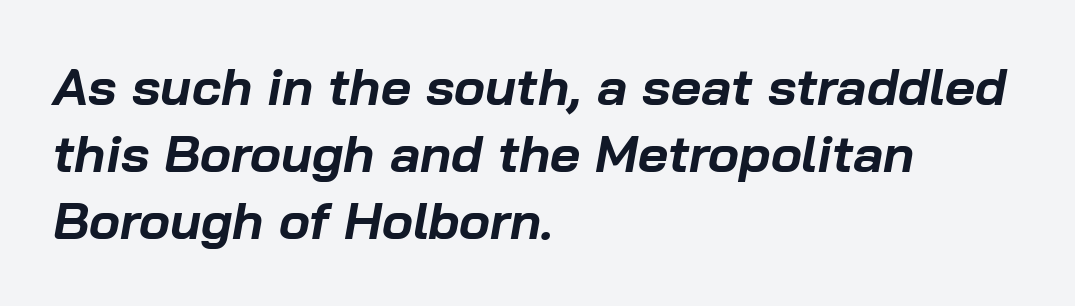
Q: Is the text bold? A: Yes.
Q: Is the text italic (slanted)? A: Yes, it leans right by about 10 degrees.
Q: Is the text underlined? A: No.
Q: How is the paragraph aligned? A: Left-aligned.
Q: Is the spacing between letters normal or unusually wide? A: Normal.
Q: Is the spacing between lines tight, normal or loose? A: Normal.
Q: Width (condensed, normal, or wide)? A: Normal.
Q: Stroke contrast? A: Low.
Q: x-height? A: Medium.
Q: Monospaced? A: No.
